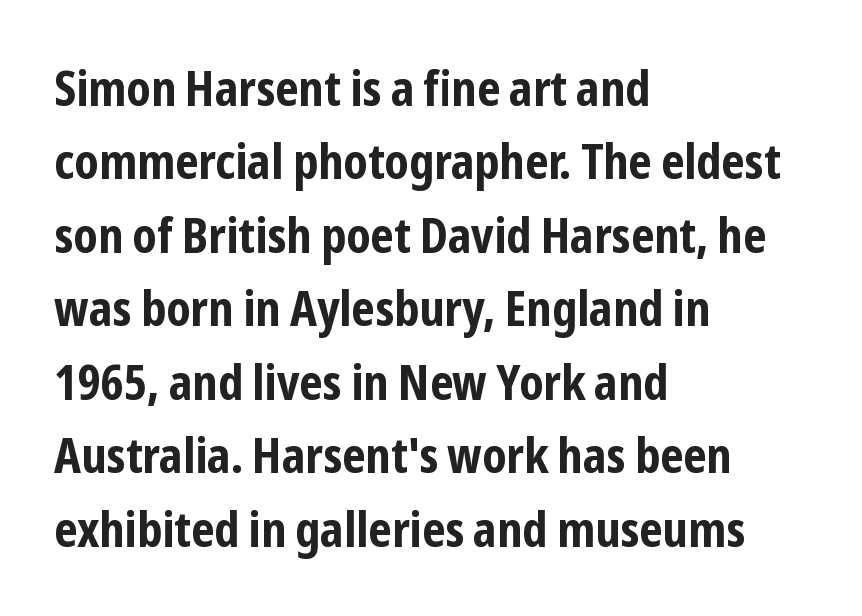
{"serif": "no", "italic": "no", "bold": "yes", "weight": "bold", "width": "condensed", "stroke_contrast": "low", "x_height": "medium", "monospaced": "no", "underline": "no", "align": "left", "line_spacing": "normal", "line_spacing_ratio": 1.53, "letter_spacing": "normal", "letter_spacing_em": 0.0, "glyph_px": 48}
